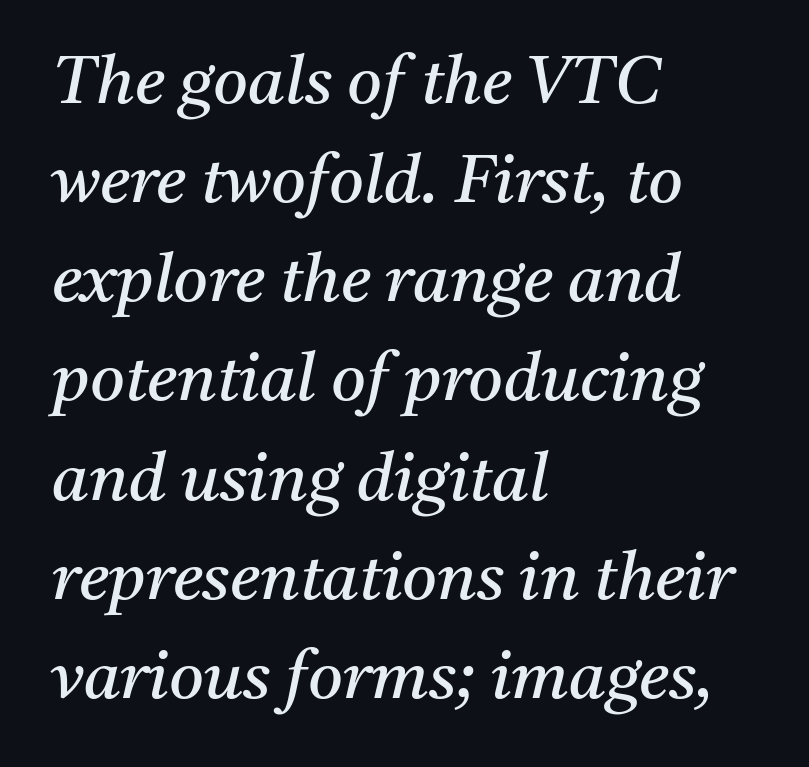
{"serif": "yes", "italic": "yes", "lean": "right", "slant_degrees": 11, "bold": "no", "weight": "regular", "width": "normal", "stroke_contrast": "medium", "x_height": "medium", "monospaced": "no", "underline": "no", "align": "left", "line_spacing": "normal", "line_spacing_ratio": 1.48, "letter_spacing": "normal", "letter_spacing_em": 0.0, "glyph_px": 67}
